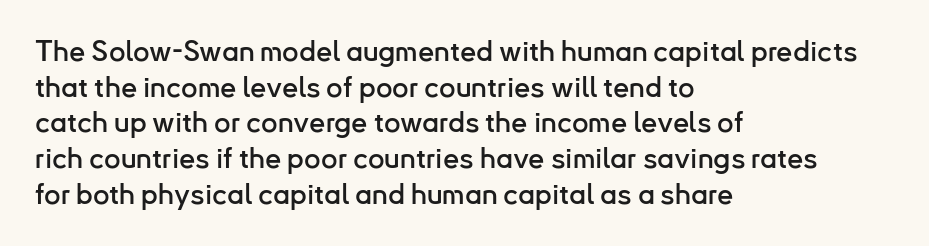
Q: Is the text italic (slanted)? A: No, it is upright.
Q: Is the typeface a serif or a sans-serif typeface? A: Sans-serif.
Q: Is the text underlined? A: No.
Q: How is the paragraph aligned? A: Left-aligned.
Q: Is the spacing between letters normal or unusually wide? A: Normal.
Q: Width (condensed, normal, or wide)? A: Normal.
Q: Stroke contrast? A: Low.
Q: x-height? A: Small.
Q: Monospaced? A: No.
